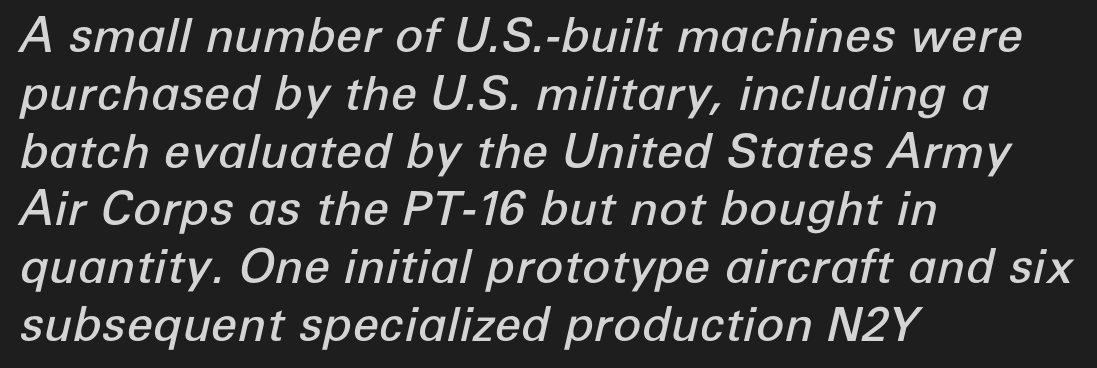
{"italic": "yes", "lean": "right", "slant_degrees": 12, "bold": "semi", "weight": "semibold", "width": "normal", "stroke_contrast": "low", "x_height": "medium", "monospaced": "no", "underline": "no", "align": "left", "line_spacing_ratio": 1.23, "letter_spacing": "normal", "letter_spacing_em": 0.0, "glyph_px": 47}
